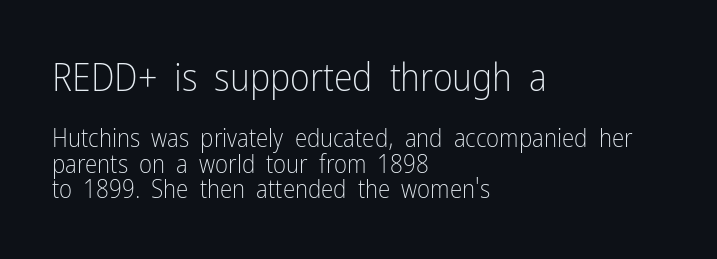
{"serif": "no", "italic": "no", "bold": "no", "weight": "light", "width": "condensed", "stroke_contrast": "low", "x_height": "medium", "monospaced": "no", "underline": "no", "align": "left", "line_spacing": "tight", "line_spacing_ratio": 1.02, "letter_spacing": "normal", "letter_spacing_em": 0.0, "larger_block": "first", "size_ratio": 1.52, "glyph_px": 38}
